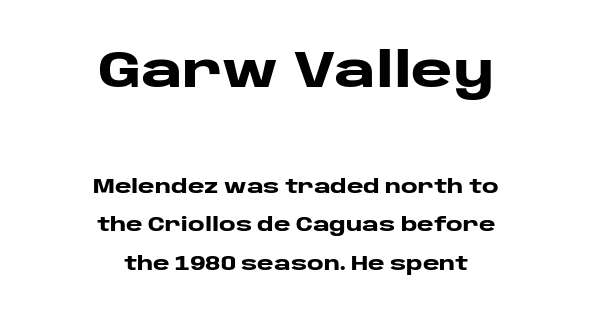
The image shows 50 px heavy, wide sans-serif type, upright; set centered, loose line spacing (1.92x), normal letter spacing, not underlined; the first (top) block is 2.5x larger; low stroke contrast and a large x-height.
